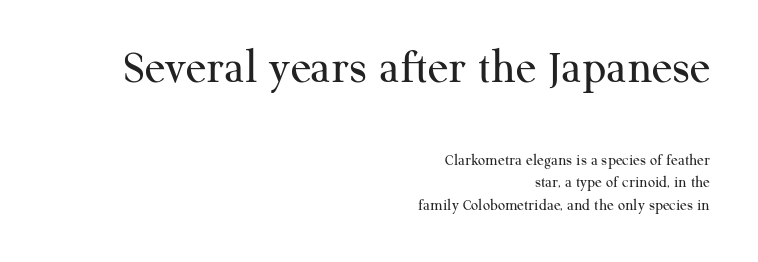
Q: Is the text bold? A: No.
Q: Is the text italic (slanted)? A: No, it is upright.
Q: Is the typeface a serif or a sans-serif typeface? A: Serif.
Q: Is the text underlined? A: No.
Q: How is the paragraph aligned? A: Right-aligned.
Q: Is the spacing between letters normal or unusually wide? A: Normal.
Q: Is the spacing between lines tight, normal or loose? A: Normal.
Q: Which block of text is set in a larger size, the first (top) or the second (bottom)? A: The first (top) one.
Q: Width (condensed, normal, or wide)? A: Normal.
Q: Stroke contrast? A: Medium.
Q: x-height? A: Medium.
Q: Monospaced? A: No.
